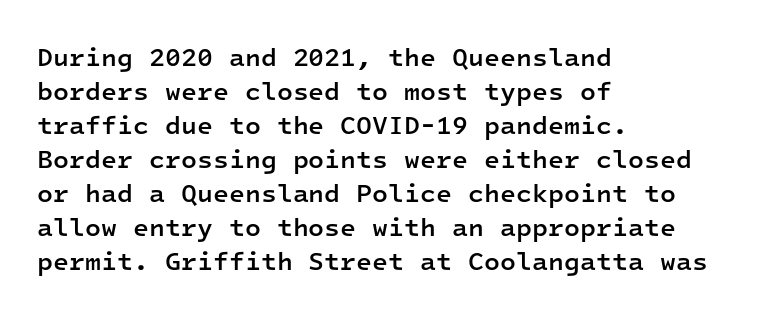
Each line starts at the same left margin while the right side varies. Short note: letters normally spaced. The passage shown is semibold, sitting just below true bold. Every stem runs plumb, perpendicular to the baseline.
